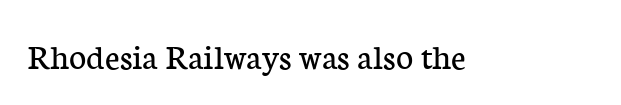
{"serif": "yes", "italic": "no", "bold": "no", "weight": "regular", "width": "normal", "stroke_contrast": "low", "x_height": "medium", "monospaced": "no", "underline": "no", "letter_spacing": "normal", "letter_spacing_em": 0.0, "glyph_px": 37}
